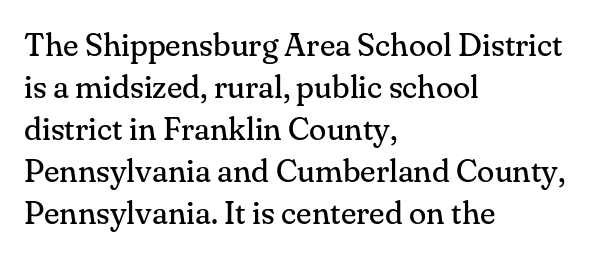
The image shows 32 px regular-weight serif type, upright; set left-aligned, normal line spacing (1.31x), normal letter spacing, not underlined; medium stroke contrast and a small x-height.
